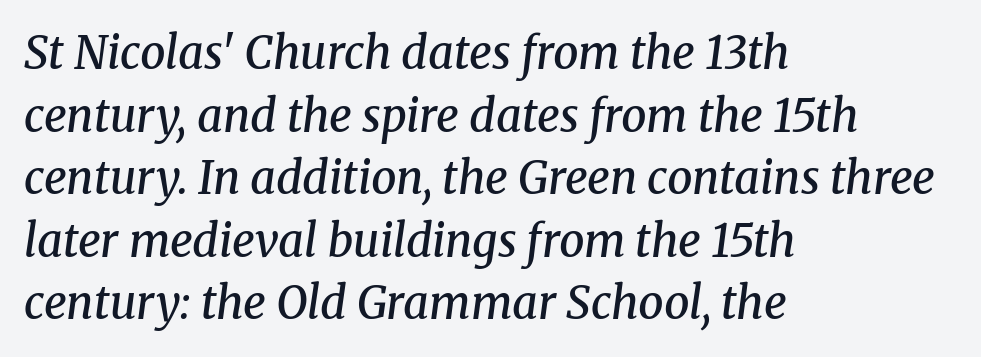
{"serif": "yes", "italic": "yes", "lean": "right", "slant_degrees": 8, "bold": "semi", "weight": "semibold", "width": "normal", "stroke_contrast": "medium", "x_height": "medium", "monospaced": "no", "underline": "no", "align": "left", "line_spacing": "normal", "line_spacing_ratio": 1.39, "letter_spacing": "normal", "letter_spacing_em": 0.0, "glyph_px": 45}
